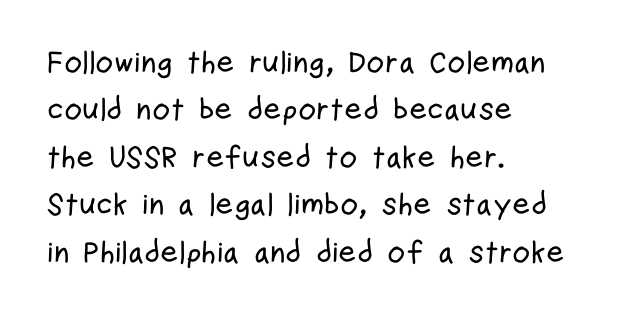
The image shows 31 px condensed sans-serif type, upright; set left-aligned, normal line spacing (1.53x), normal letter spacing, not underlined; low stroke contrast and a medium x-height.
